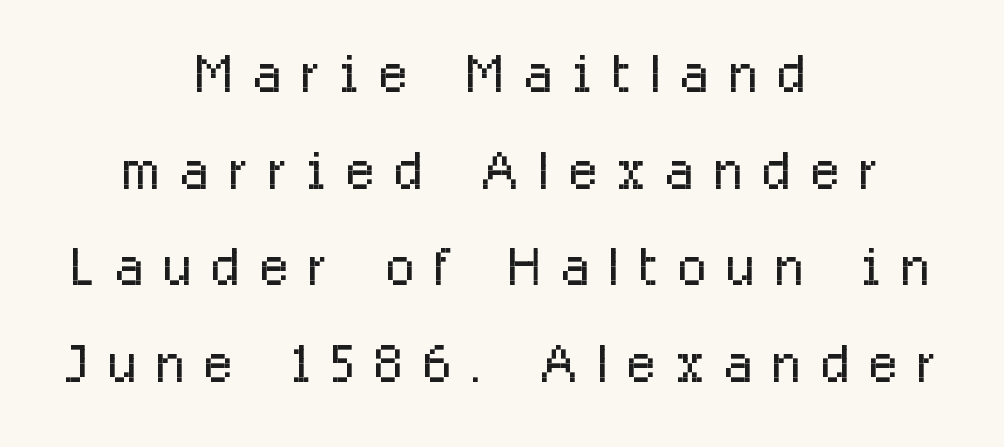
Descender tails drop into unmarked territory. Successive baselines arrive at the customary interval. Letterform terminals end flat and unadorned throughout the passage. The font sits on the lighter half of the weight spectrum, regular included.
